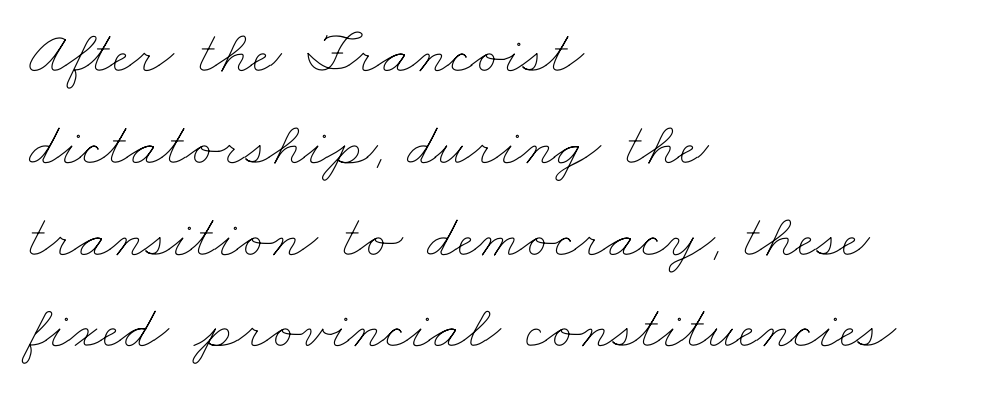
Q: Is the text bold? A: No.
Q: Is the text underlined? A: No.
Q: How is the paragraph aligned? A: Left-aligned.
Q: Is the spacing between letters normal or unusually wide? A: Normal.
Q: Is the spacing between lines tight, normal or loose? A: Normal.
Q: Width (condensed, normal, or wide)? A: Wide.
Q: Stroke contrast? A: Low.
Q: x-height? A: Small.
Q: Monospaced? A: No.
